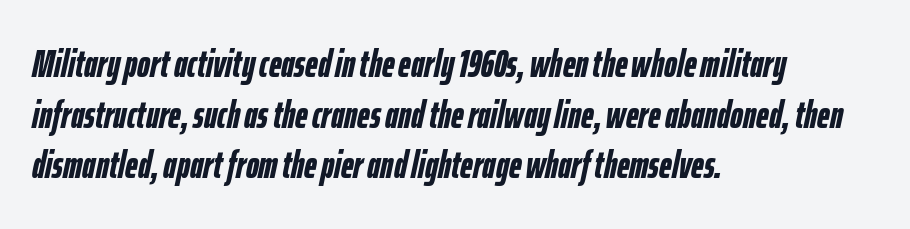
{"italic": "yes", "lean": "right", "slant_degrees": 12, "bold": "yes", "weight": "semibold", "width": "condensed", "stroke_contrast": "low", "x_height": "medium", "monospaced": "no", "underline": "no", "align": "left", "line_spacing": "normal", "line_spacing_ratio": 1.3, "letter_spacing": "normal", "letter_spacing_em": 0.0, "glyph_px": 39}
